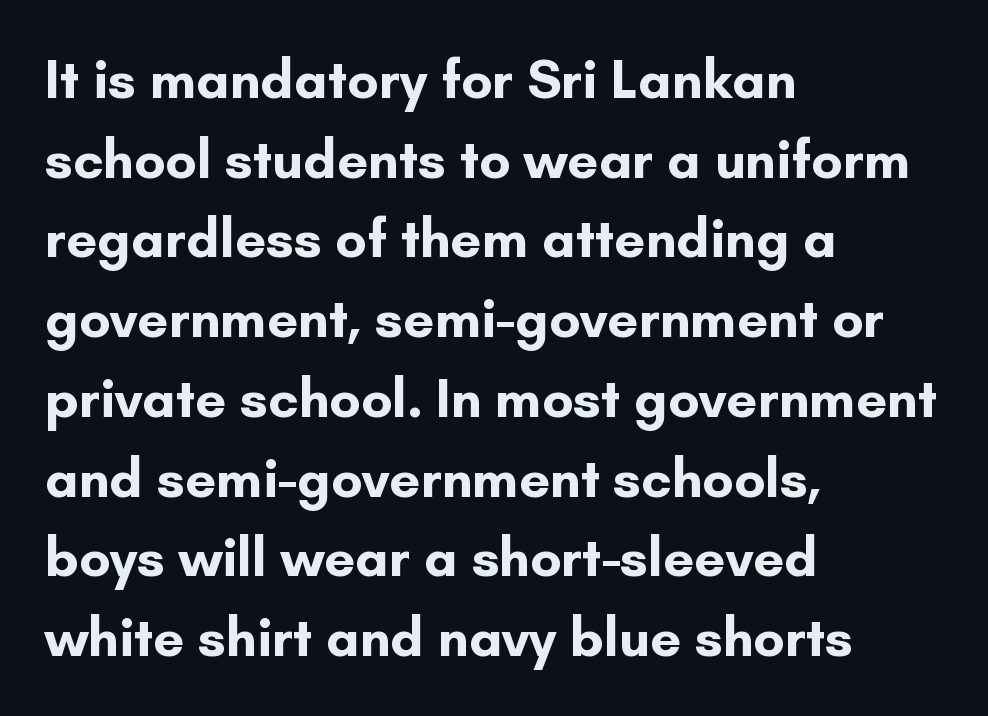
{"serif": "no", "italic": "no", "bold": "yes", "weight": "bold", "width": "normal", "stroke_contrast": "low", "x_height": "small", "monospaced": "no", "underline": "no", "align": "left", "line_spacing": "normal", "line_spacing_ratio": 1.45, "letter_spacing": "normal", "letter_spacing_em": 0.0, "glyph_px": 55}
